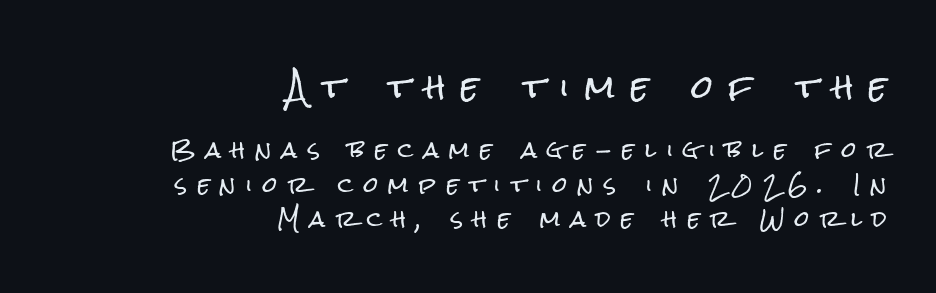
The glyphs are unaccompanied by any horizontal stroke below them. Summary of vertical rhythm: regular, with standard interline spacing. Character size in the leading block exceeds that of the trailing block. This sample has the flowing, uneven cadence of proportional lettering. Does extra space separate the letters? Yes, quite a lot of it. The type sits square on the baseline with zero lean.
